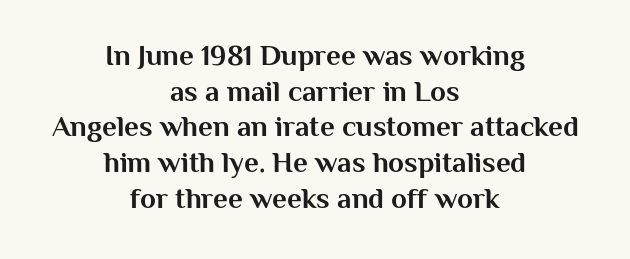
Type without underlining. Is there any slant? The stems are plumb. The strokes are fattened all the way to bold. This is sans-serif lettering, the kind often seen on screens and signage. Does extra space separate the letters? No, they use regular spacing. The face used here is proportionally spaced, like ordinary book or web type.
